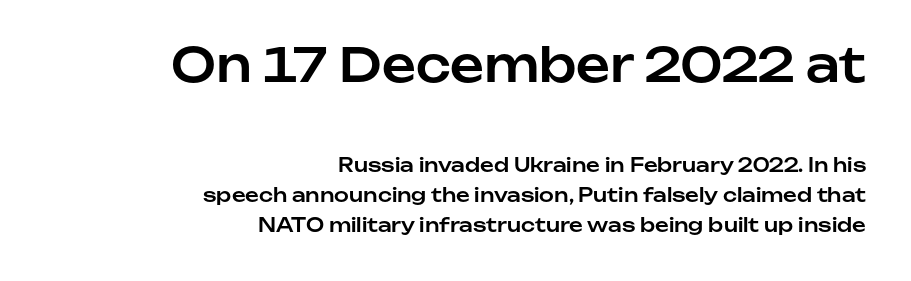
One glance says typical: line gaps are just what's usual. Glance below the letters and you will spot only blank space. Compared with typical body copy, the letter spacing here is the same. The lettering holds an erect, upright posture throughout. Does the type have serifs? No, each stem ends abruptly. Think of a printed novel: that variable character pitch is what you see here.
